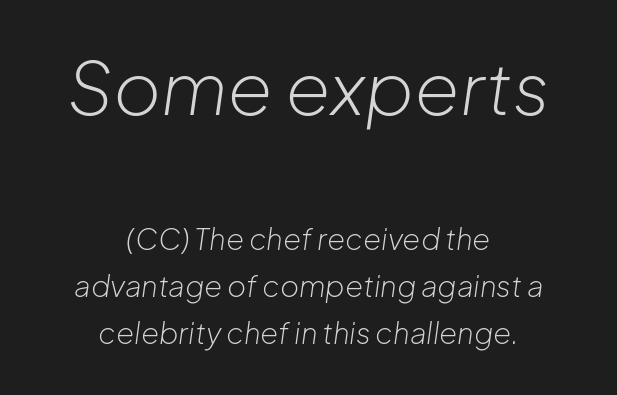
{"italic": "yes", "lean": "right", "slant_degrees": 8, "bold": "no", "weight": "light", "width": "normal", "stroke_contrast": "low", "x_height": "medium", "monospaced": "no", "underline": "no", "align": "center", "line_spacing": "normal", "line_spacing_ratio": 1.62, "letter_spacing": "normal", "letter_spacing_em": 0.0, "larger_block": "first", "size_ratio": 2.52, "glyph_px": 73}
